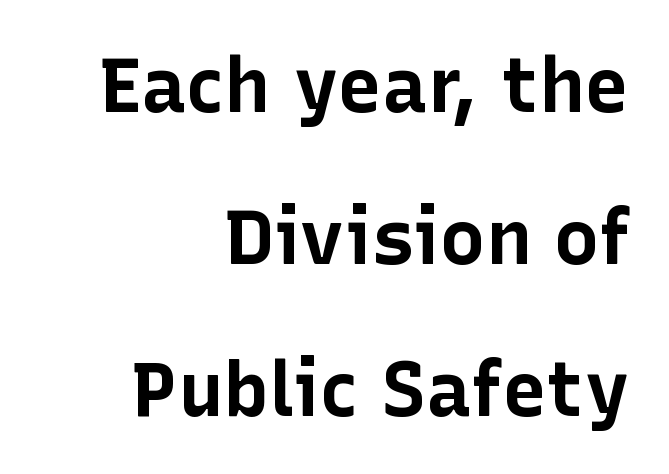
Characters remain perfectly vertical along every line. The typeface chosen for these lines omits serifs. These lines stand farther apart than default settings would place them. Students, this is bold: see how much ink each stroke carries. Line endings align vertically; line beginnings do not. Clear beneath every line of the passage.
